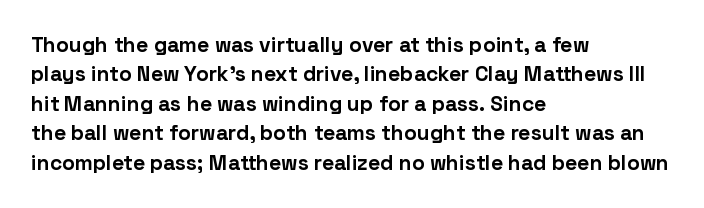
The image shows 21 px bold type, upright; set left-aligned, normal line spacing (1.4x), normal letter spacing, not underlined.
